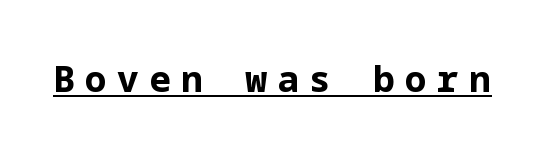
The image shows 36 px bold sans-serif type, upright; set unusually wide letter spacing (+0.29 em), underlined; low stroke contrast and a medium x-height.
